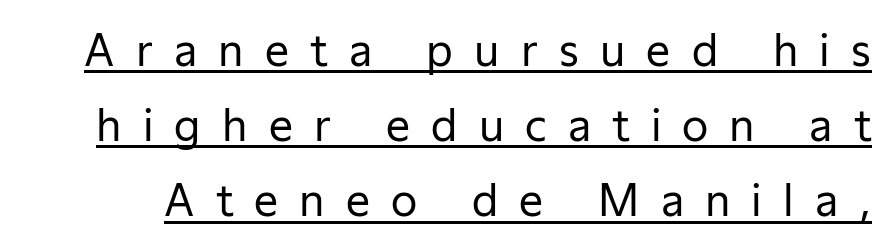
The image shows 43 px regular-weight sans-serif type, upright; set line spacing 1.75x, unusually wide letter spacing (+0.49 em), underlined; low stroke contrast and a medium x-height.
